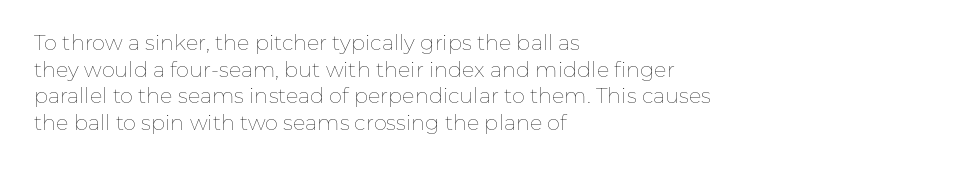
Q: Is the text bold? A: No.
Q: Is the text italic (slanted)? A: No, it is upright.
Q: Is the text underlined? A: No.
Q: How is the paragraph aligned? A: Left-aligned.
Q: Is the spacing between letters normal or unusually wide? A: Normal.
Q: Is the spacing between lines tight, normal or loose? A: Normal.
